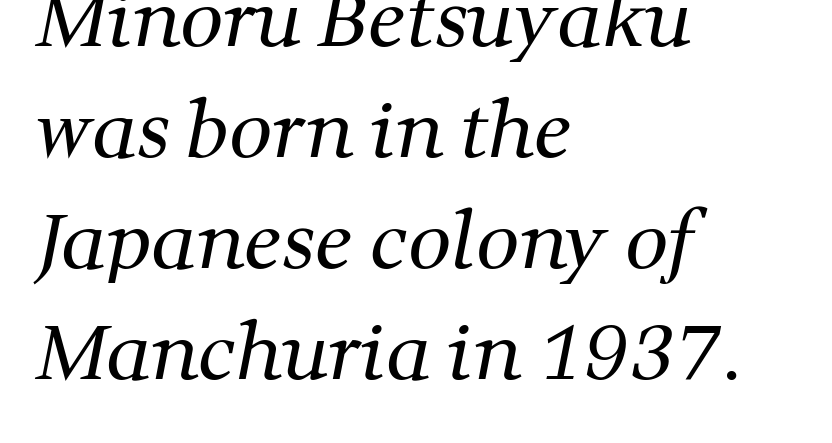
{"serif": "yes", "bold": "no", "weight": "regular", "width": "normal", "stroke_contrast": "medium", "x_height": "medium", "monospaced": "no", "underline": "no", "align": "left", "line_spacing": "normal", "line_spacing_ratio": 1.46, "letter_spacing": "normal", "letter_spacing_em": 0.0, "glyph_px": 76}
